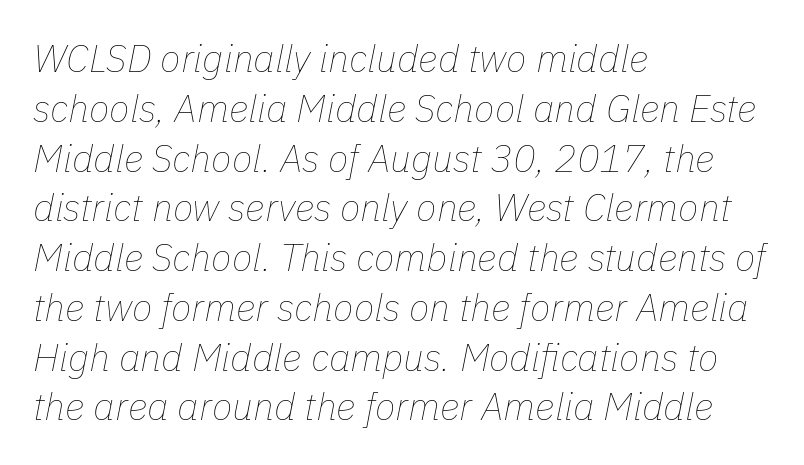
Q: Is the text bold? A: No.
Q: Is the text italic (slanted)? A: Yes, it leans right by about 11 degrees.
Q: Is the text underlined? A: No.
Q: How is the paragraph aligned? A: Left-aligned.
Q: Is the spacing between letters normal or unusually wide? A: Normal.
Q: Is the spacing between lines tight, normal or loose? A: Normal.
Q: Width (condensed, normal, or wide)? A: Normal.
Q: Stroke contrast? A: Low.
Q: x-height? A: Medium.
Q: Monospaced? A: No.
